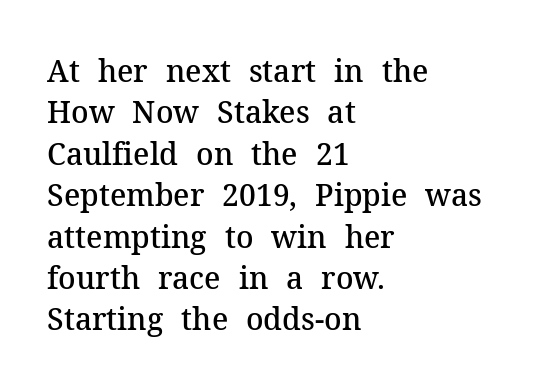
The image shows 30 px semibold serif type, upright; set left-aligned, normal line spacing (1.38x), normal letter spacing, not underlined; medium stroke contrast and a medium x-height.
